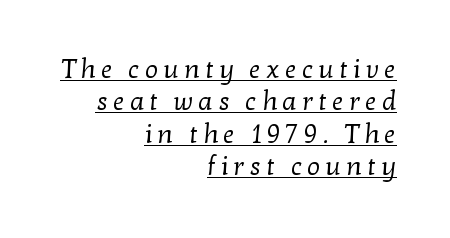
Q: Is the text bold? A: No.
Q: Is the text underlined? A: Yes.
Q: How is the paragraph aligned? A: Right-aligned.
Q: Is the spacing between letters normal or unusually wide? A: Unusually wide.
Q: Is the spacing between lines tight, normal or loose? A: Normal.
